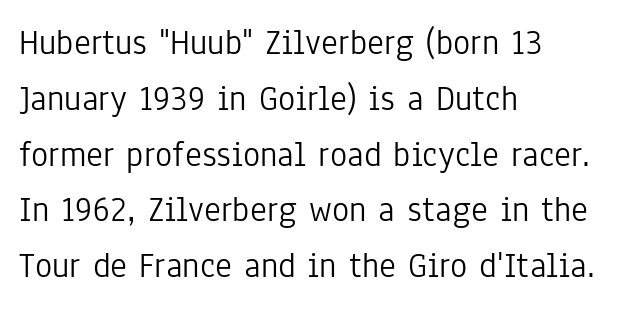
The image shows 36 px light, condensed sans-serif type, upright; set left-aligned, normal line spacing (1.55x), normal letter spacing, not underlined; low stroke contrast and a medium x-height.
